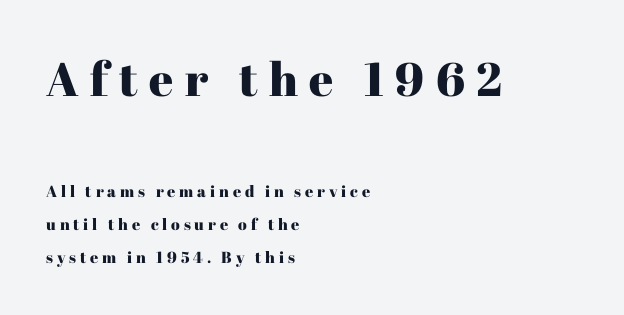
Is this a sans? No — the strokes have serifs. Look at the tracking — it's clearly loosened, letters drifting apart. Any mark beneath the type? The region is blank. Is the lower block the larger one? No — the upper block carries the bigger type.
